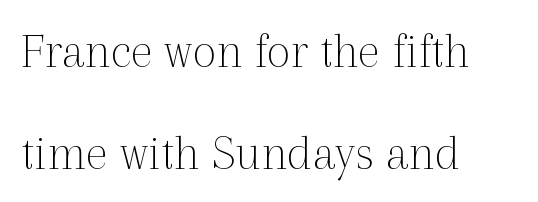
Quick note: underline off. Are there feet on the stems? There are — it's a serif. This sample trades compactness for vertical openness between lines. The strokes carry an ordinary text weight at most.
